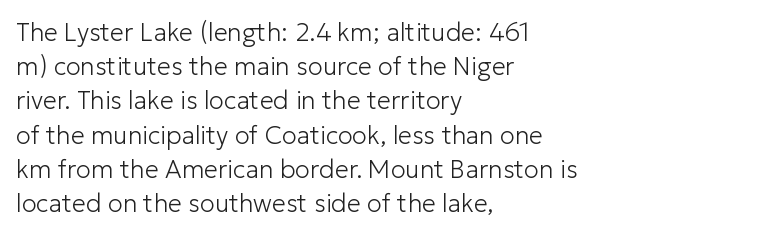
{"italic": "no", "bold": "no", "underline": "no", "align": "left", "line_spacing": "normal", "line_spacing_ratio": 1.37, "letter_spacing": "normal", "letter_spacing_em": 0.0, "glyph_px": 25}
